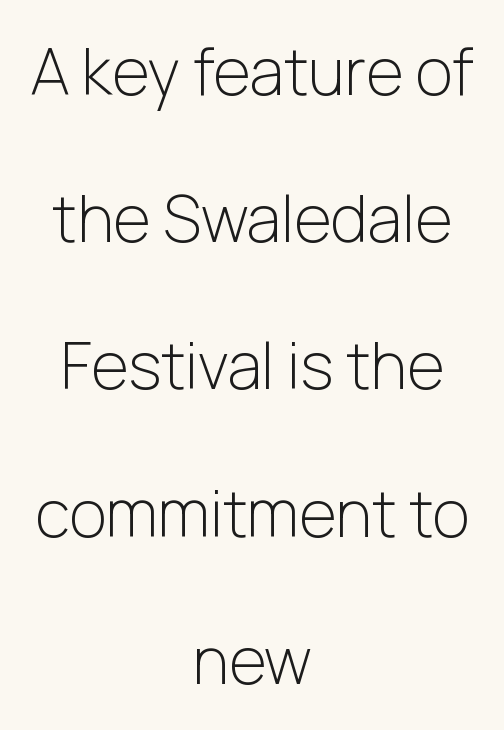
{"serif": "no", "italic": "no", "bold": "no", "weight": "light", "width": "normal", "stroke_contrast": "low", "x_height": "medium", "monospaced": "no", "underline": "no", "align": "center", "line_spacing": "loose", "line_spacing_ratio": 2.3, "letter_spacing": "normal", "letter_spacing_em": 0.0, "glyph_px": 64}
